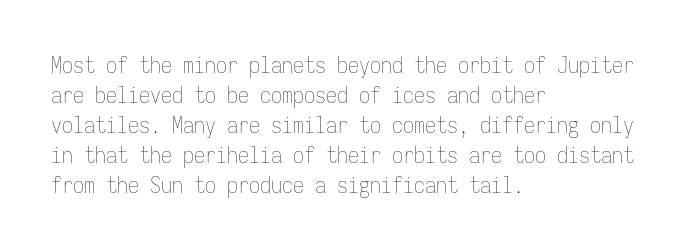
Reading down the column, the eye jumps a familiar distance to each next line. Left-aligned paragraph, ragged on the right. Check under the words: just untouched page. Nope, not italic — everything's standing straight.
